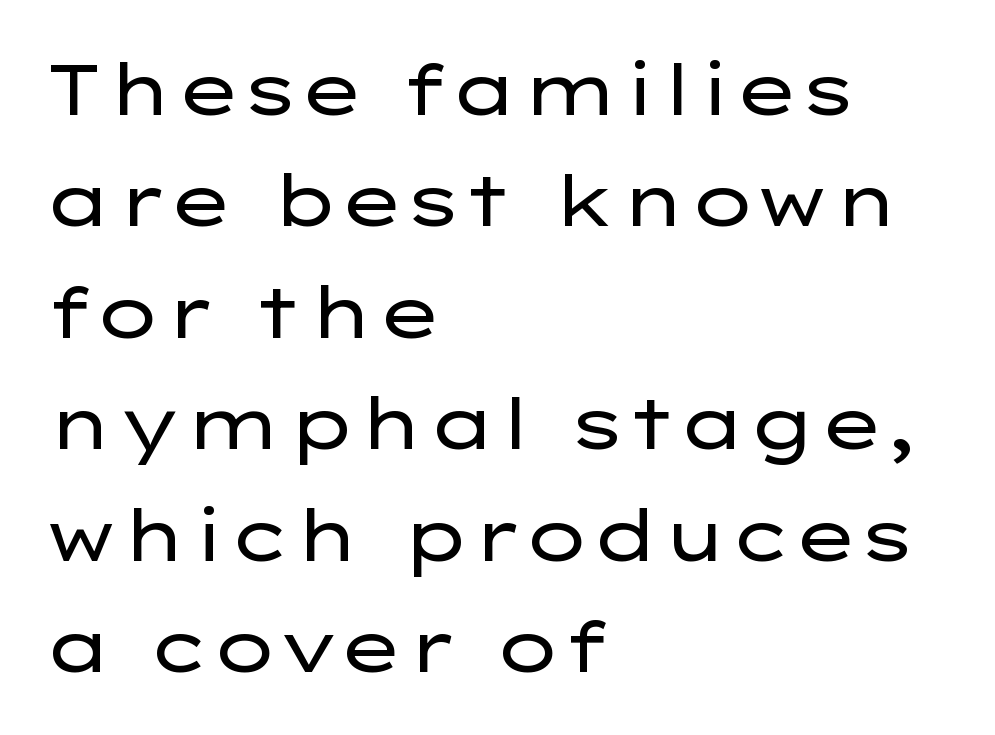
The image shows 71 px regular-weight, wide sans-serif type, upright; set left-aligned, normal line spacing (1.57x), normal letter spacing, not underlined; low stroke contrast and a medium x-height.
